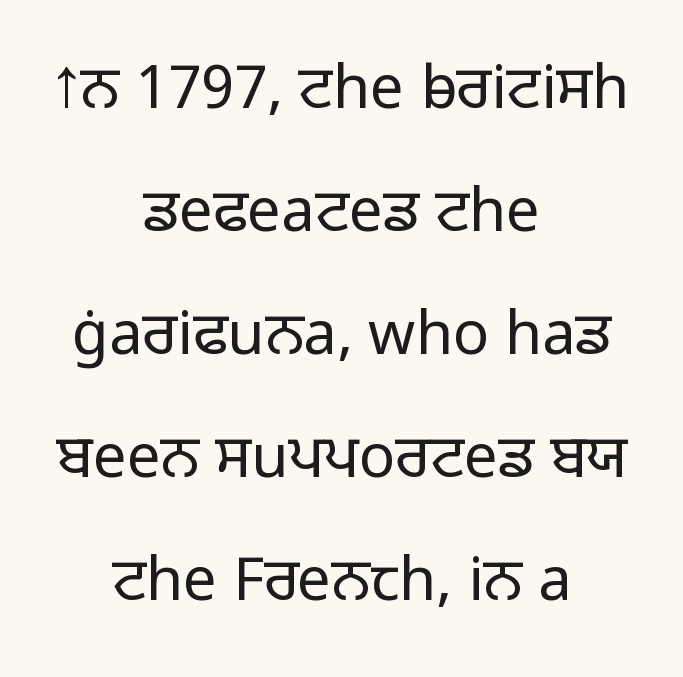
Q: Is the text bold? A: No.
Q: Is the text italic (slanted)? A: No, it is upright.
Q: Is the typeface a serif or a sans-serif typeface? A: Sans-serif.
Q: Is the text underlined? A: No.
Q: How is the paragraph aligned? A: Centered.
Q: Is the spacing between letters normal or unusually wide? A: Normal.
Q: Is the spacing between lines tight, normal or loose? A: Loose.
Q: Width (condensed, normal, or wide)? A: Normal.
Q: Stroke contrast? A: Low.
Q: x-height? A: Medium.
Q: Monospaced? A: No.
